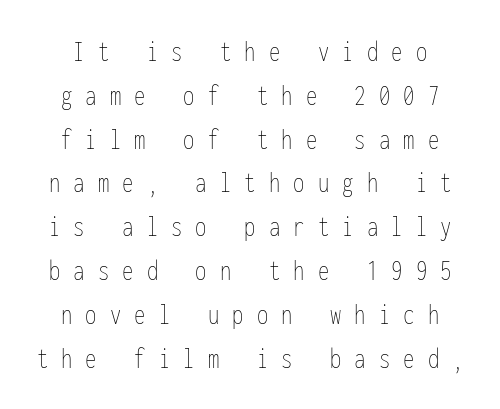
Q: Is the text bold? A: No.
Q: Is the text italic (slanted)? A: No, it is upright.
Q: Is the text underlined? A: No.
Q: Is the spacing between letters normal or unusually wide? A: Unusually wide.
Q: Is the spacing between lines tight, normal or loose? A: Normal.
Q: Width (condensed, normal, or wide)? A: Condensed.
Q: Stroke contrast? A: Low.
Q: x-height? A: Medium.
Q: Monospaced? A: Yes.
